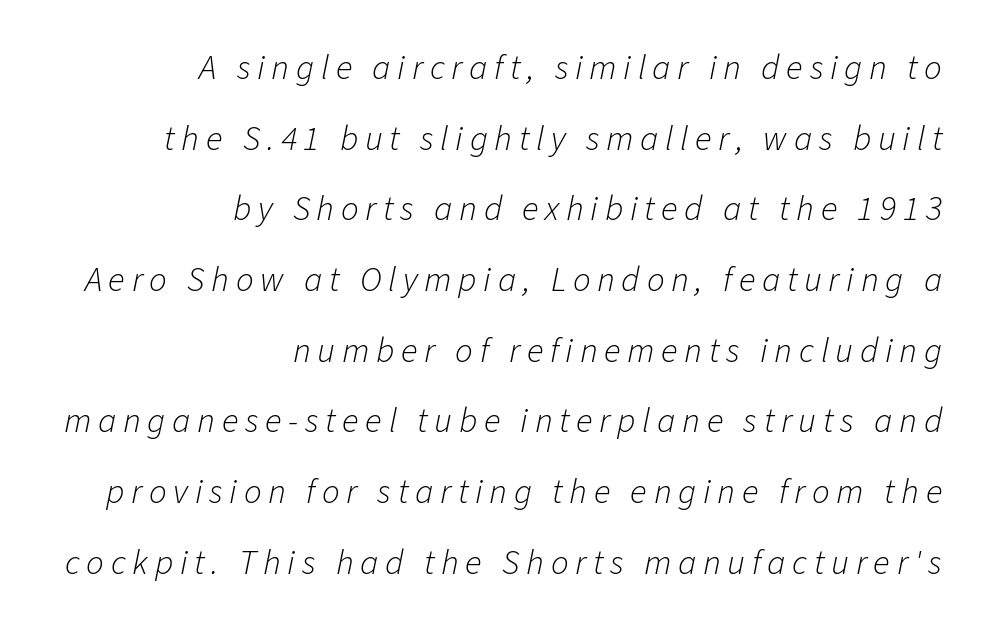
{"italic": "yes", "lean": "right", "slant_degrees": 11, "bold": "no", "weight": "light", "width": "normal", "stroke_contrast": "low", "x_height": "medium", "monospaced": "no", "underline": "no", "align": "right", "line_spacing": "loose", "line_spacing_ratio": 2.02, "glyph_px": 35}
